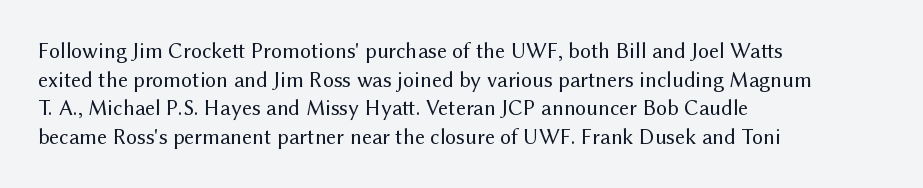
{"italic": "no", "bold": "no", "underline": "no", "align": "left", "line_spacing": "normal", "line_spacing_ratio": 1.3, "letter_spacing": "normal", "letter_spacing_em": 0.0, "glyph_px": 22}
